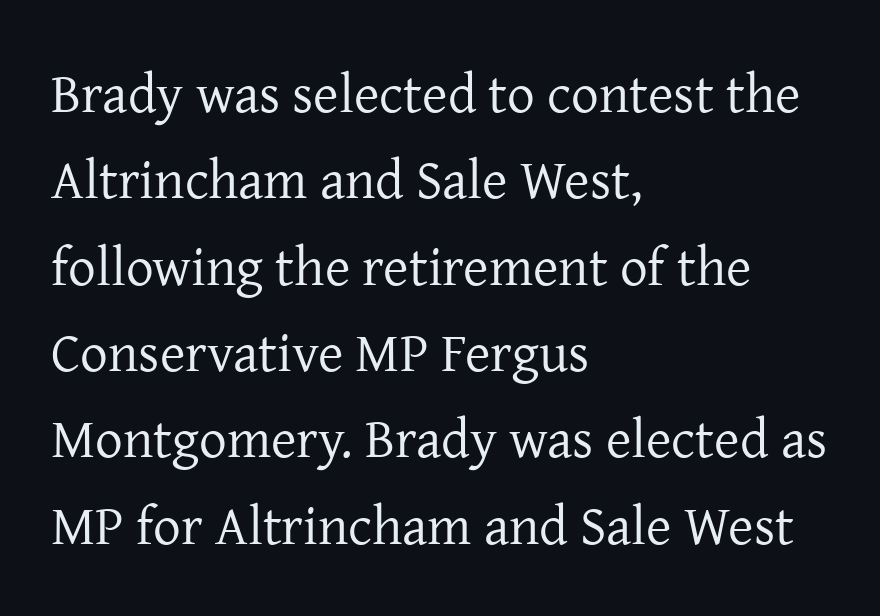
{"serif": "yes", "italic": "no", "bold": "no", "weight": "regular", "width": "normal", "stroke_contrast": "low", "x_height": "medium", "monospaced": "no", "underline": "no", "align": "left", "line_spacing": "normal", "line_spacing_ratio": 1.57, "letter_spacing": "normal", "letter_spacing_em": 0.0, "glyph_px": 55}
